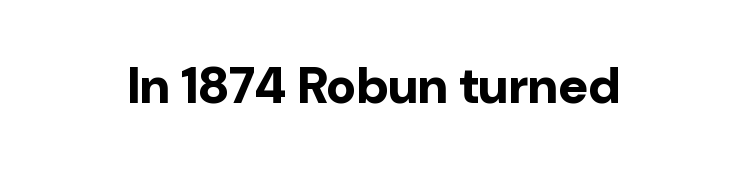
Q: Is the text bold? A: Yes.
Q: Is the text italic (slanted)? A: No, it is upright.
Q: Is the typeface a serif or a sans-serif typeface? A: Sans-serif.
Q: Is the text underlined? A: No.
Q: Is the spacing between letters normal or unusually wide? A: Normal.
Q: Width (condensed, normal, or wide)? A: Normal.
Q: Stroke contrast? A: Low.
Q: x-height? A: Medium.
Q: Monospaced? A: No.
